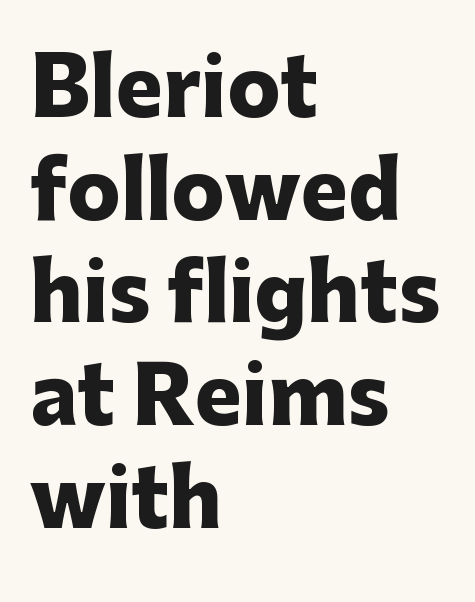
The block of text has a typical density, with ordinary space between rows. Each letter's strokes conclude bluntly, with no projecting serifs. Summary of weight: heavy, a full bold. The lines in this sample share a left origin and differ only in where they stop.
